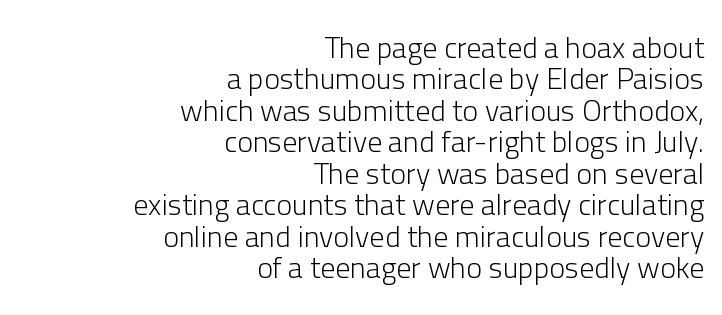
The image shows 30 px light sans-serif type, upright; set right-aligned, tight line spacing (1.05x), normal letter spacing, not underlined; low stroke contrast and a medium x-height.
